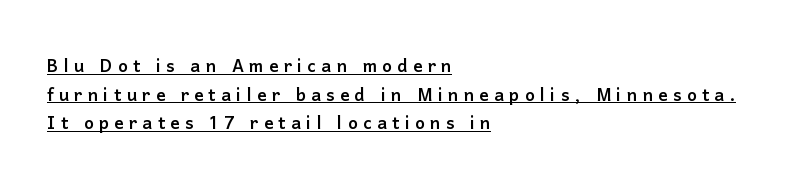
Q: Is the text italic (slanted)? A: No, it is upright.
Q: Is the text underlined? A: Yes.
Q: How is the paragraph aligned? A: Left-aligned.
Q: Is the spacing between letters normal or unusually wide? A: Unusually wide.
Q: Is the spacing between lines tight, normal or loose? A: Normal.
